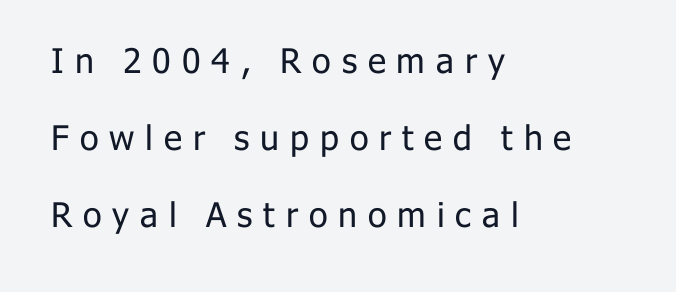
Q: Is the text bold? A: No.
Q: Is the text italic (slanted)? A: No, it is upright.
Q: Is the typeface a serif or a sans-serif typeface? A: Sans-serif.
Q: Is the text underlined? A: No.
Q: How is the paragraph aligned? A: Left-aligned.
Q: Is the spacing between letters normal or unusually wide? A: Unusually wide.
Q: Is the spacing between lines tight, normal or loose? A: Loose.
Q: Width (condensed, normal, or wide)? A: Normal.
Q: Stroke contrast? A: Low.
Q: x-height? A: Medium.
Q: Monospaced? A: No.
